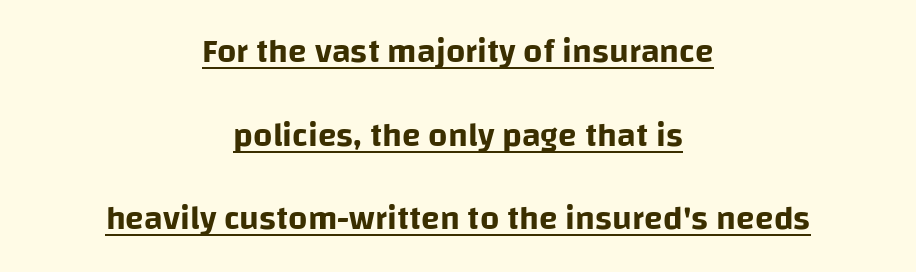
The image shows 34 px sans-serif type, upright; set centered, loose line spacing (2.46x), normal letter spacing, underlined; low stroke contrast and a large x-height.
